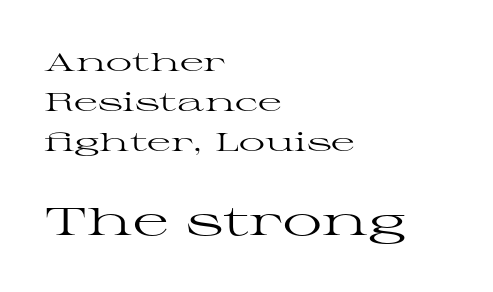
Q: Is the text bold? A: No.
Q: Is the text italic (slanted)? A: No, it is upright.
Q: Is the typeface a serif or a sans-serif typeface? A: Serif.
Q: Is the text underlined? A: No.
Q: How is the paragraph aligned? A: Left-aligned.
Q: Is the spacing between letters normal or unusually wide? A: Normal.
Q: Is the spacing between lines tight, normal or loose? A: Normal.
Q: Which block of text is set in a larger size, the first (top) or the second (bottom)? A: The second (bottom) one.
Q: Width (condensed, normal, or wide)? A: Wide.
Q: Stroke contrast? A: High.
Q: x-height? A: Medium.
Q: Monospaced? A: No.
